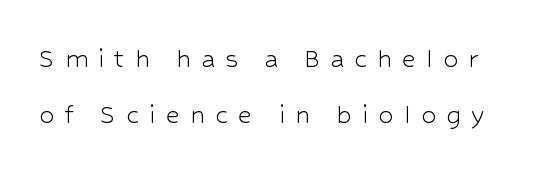
Proportional: the letters do not fall into vertical columns. The letters stand upright; this is a roman face. The face used here is rendered with a markedly widened letterfit. Each row of text sits above clean, open space.
